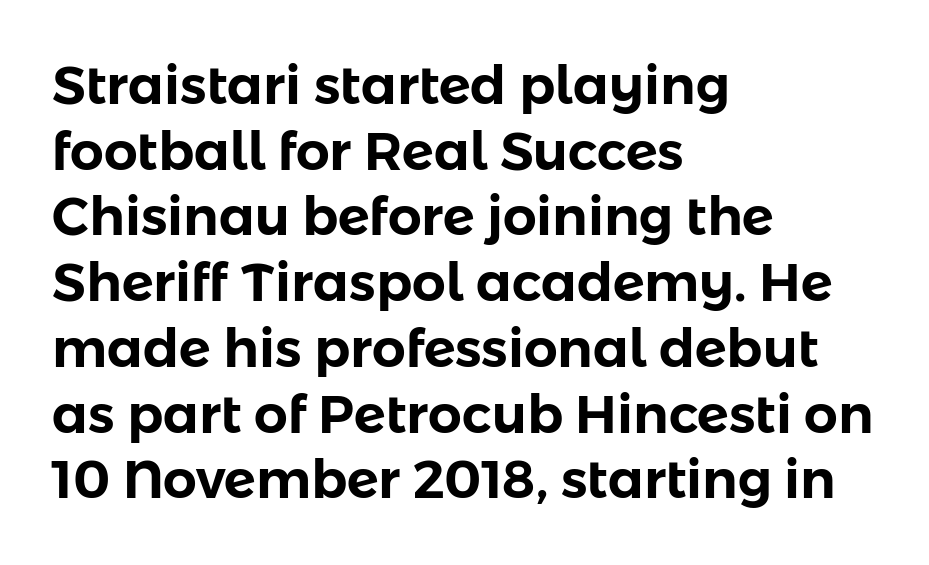
The font family rendered here belongs to the sans-serif group. These lines stack with their left ends in a neat column. A bare baseline throughout the passage. Proportional: the letters do not fall into vertical columns.
